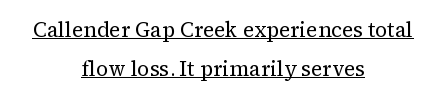
The image shows 21 px text type, upright; set centered, line spacing 1.88x, normal letter spacing, underlined.
